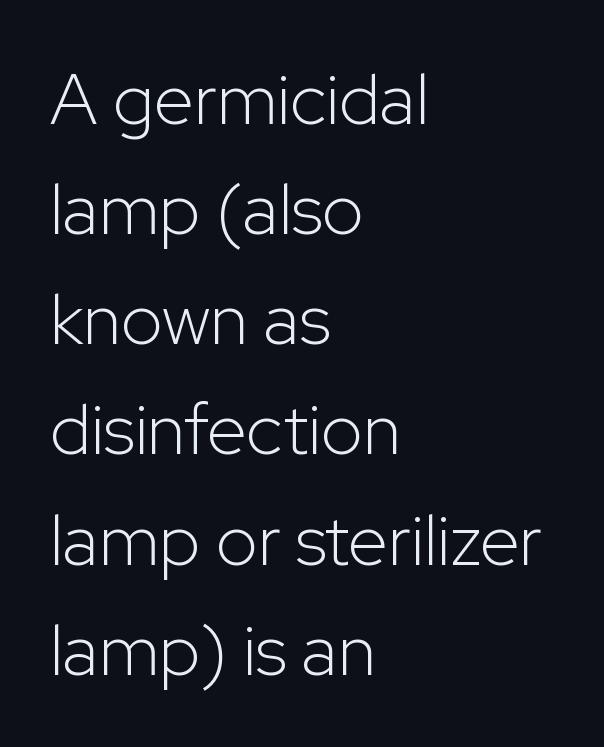
Q: Is the text bold? A: No.
Q: Is the text italic (slanted)? A: No, it is upright.
Q: Is the typeface a serif or a sans-serif typeface? A: Sans-serif.
Q: Is the text underlined? A: No.
Q: How is the paragraph aligned? A: Left-aligned.
Q: Is the spacing between letters normal or unusually wide? A: Normal.
Q: Is the spacing between lines tight, normal or loose? A: Normal.
Q: Width (condensed, normal, or wide)? A: Normal.
Q: Stroke contrast? A: Low.
Q: x-height? A: Medium.
Q: Monospaced? A: No.
